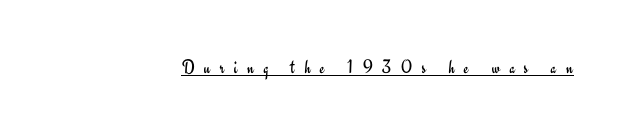
Q: Is the text bold? A: No.
Q: Is the text italic (slanted)? A: Yes.
Q: Is the text underlined? A: Yes.
Q: Is the spacing between letters normal or unusually wide? A: Unusually wide.
